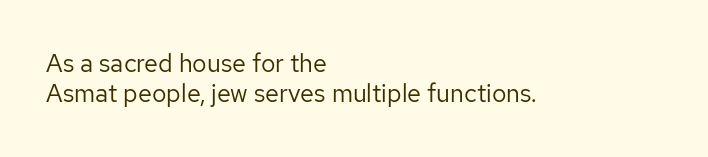
Q: Is the text bold? A: No.
Q: Is the text italic (slanted)? A: No, it is upright.
Q: Is the text underlined? A: No.
Q: How is the paragraph aligned? A: Left-aligned.
Q: Is the spacing between letters normal or unusually wide? A: Normal.
